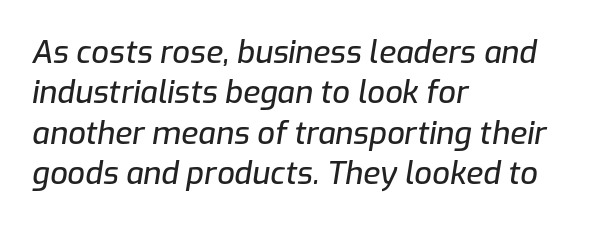
The image shows 31 px text type, italic (leaning right); set left-aligned, normal line spacing (1.3x), normal letter spacing, not underlined; low stroke contrast and a medium x-height.
